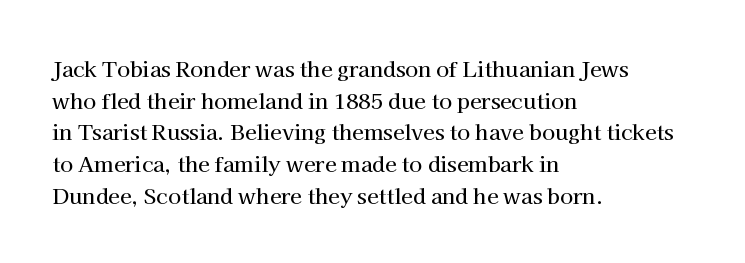
The image shows 21 px text type, upright; set left-aligned, normal line spacing (1.51x), normal letter spacing, not underlined.
